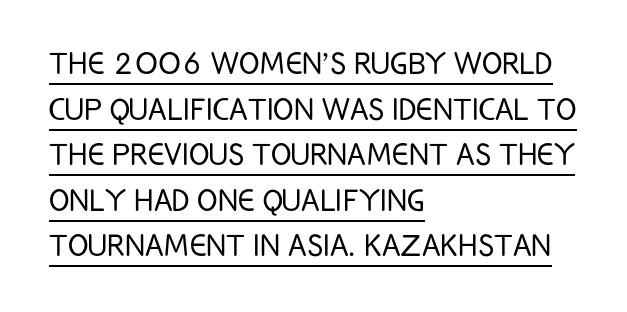
{"serif": "no", "italic": "no", "bold": "no", "weight": "light", "width": "condensed", "stroke_contrast": "low", "x_height": "large", "monospaced": "no", "underline": "yes", "align": "left", "line_spacing_ratio": 1.2, "letter_spacing": "normal", "letter_spacing_em": 0.0, "glyph_px": 38}
